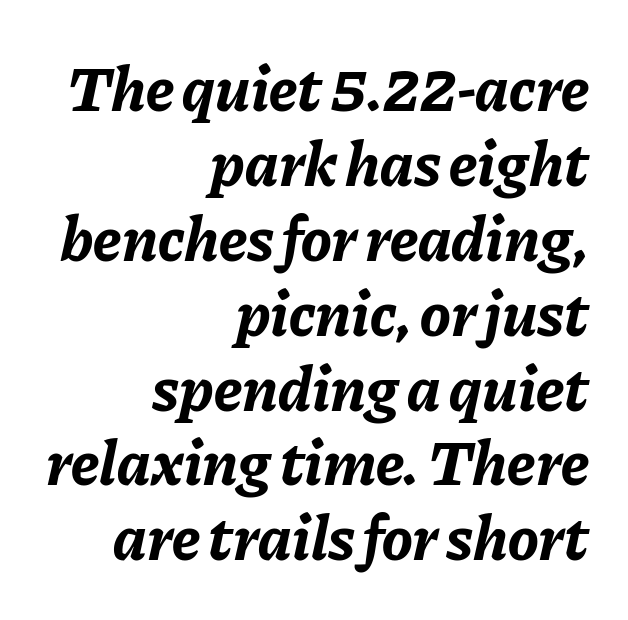
{"italic": "yes", "lean": "right", "slant_degrees": 11, "bold": "yes", "weight": "bold", "width": "normal", "stroke_contrast": "low", "x_height": "medium", "monospaced": "no", "underline": "no", "align": "right", "line_spacing_ratio": 1.17, "letter_spacing": "normal", "letter_spacing_em": 0.0, "glyph_px": 64}
